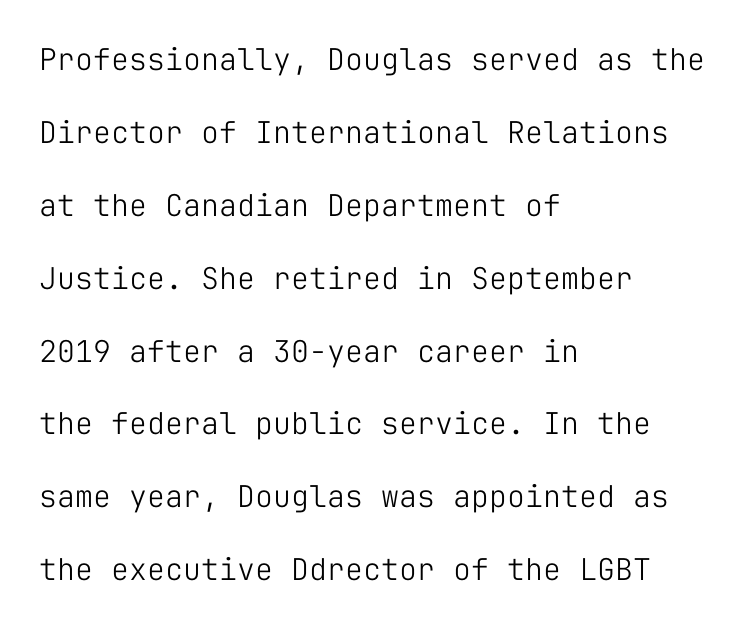
Look at the bottom of the vertical strokes: they stop flat, with no serifs. Glance below the letters and you will spot only blank space. You could count columns in this text — the font is strictly monospaced. The strokes are not fattened; the text isn't bold. Line spacing here is loose. Is the block centered? No — it sits flush against the left margin.
